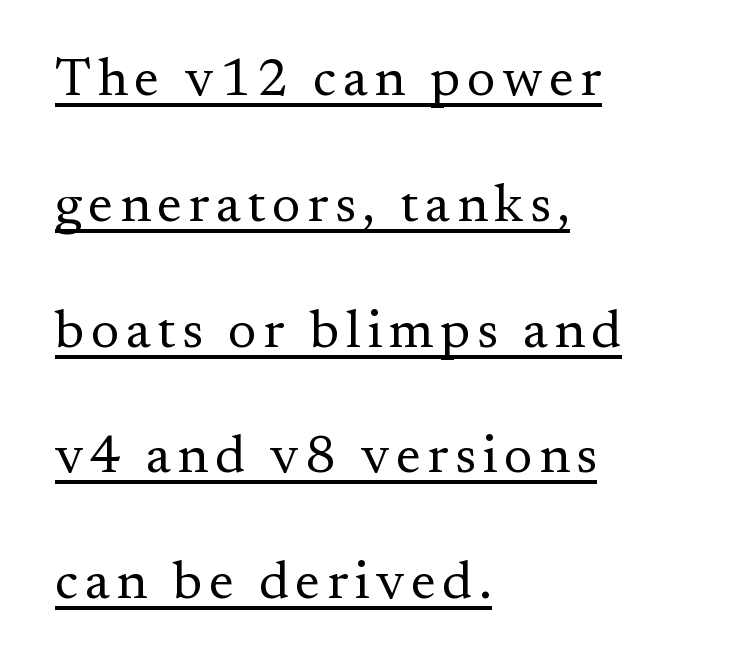
Q: Is the text bold? A: No.
Q: Is the text italic (slanted)? A: No, it is upright.
Q: Is the typeface a serif or a sans-serif typeface? A: Serif.
Q: Is the text underlined? A: Yes.
Q: How is the paragraph aligned? A: Left-aligned.
Q: Is the spacing between lines tight, normal or loose? A: Loose.
Q: Width (condensed, normal, or wide)? A: Normal.
Q: Stroke contrast? A: Medium.
Q: x-height? A: Small.
Q: Monospaced? A: No.
